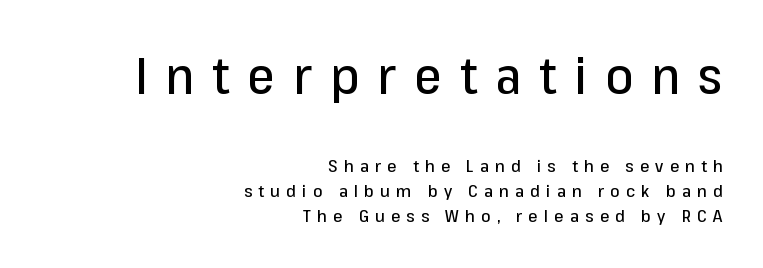
This layout puts the oversized block above and the modest block below. Each letter keeps its own natural width here, so spacing adapts to shape. Decoration check: the copy has no underline. Are there feet on the stems? There aren't — it's a sans. Characters follow at a spacing far wider than the type designer built in.
